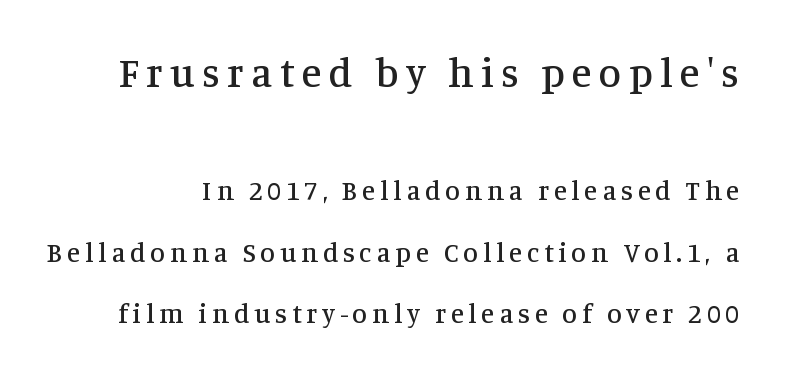
Q: Is the text italic (slanted)? A: No, it is upright.
Q: Is the typeface a serif or a sans-serif typeface? A: Serif.
Q: Is the text underlined? A: No.
Q: Is the spacing between lines tight, normal or loose? A: Loose.
Q: Which block of text is set in a larger size, the first (top) or the second (bottom)? A: The first (top) one.
Q: Width (condensed, normal, or wide)? A: Normal.
Q: Stroke contrast? A: Medium.
Q: x-height? A: Large.
Q: Monospaced? A: No.
